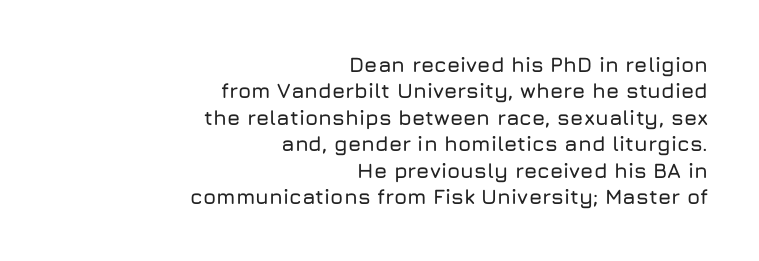
{"italic": "no", "underline": "no", "align": "right", "line_spacing": "normal", "line_spacing_ratio": 1.26, "letter_spacing": "normal", "letter_spacing_em": 0.0, "glyph_px": 21}
